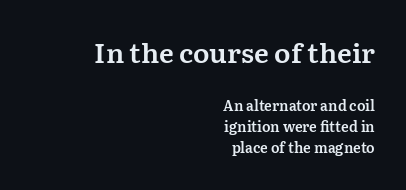
Q: Is the text italic (slanted)? A: No, it is upright.
Q: Is the text underlined? A: No.
Q: How is the paragraph aligned? A: Right-aligned.
Q: Is the spacing between letters normal or unusually wide? A: Normal.
Q: Is the spacing between lines tight, normal or loose? A: Normal.
Q: Which block of text is set in a larger size, the first (top) or the second (bottom)? A: The first (top) one.
